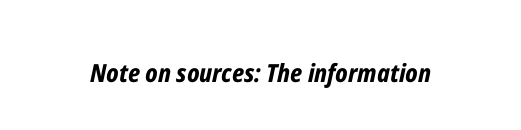
The image shows 25 px bold type, italic (leaning right); set normal letter spacing, not underlined.
